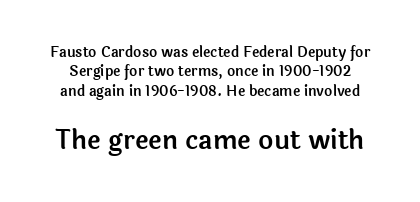
The image shows 26 px text type, upright; set normal line spacing (1.38x), normal letter spacing, not underlined; the second (bottom) block is 1.86x larger.
